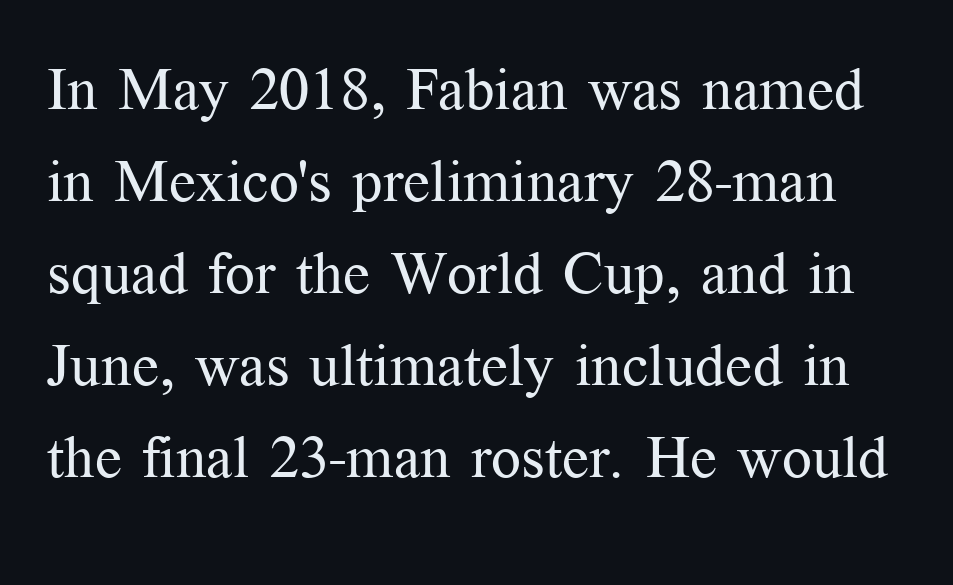
Regarding serifs, this sample has them. Line spacing here is normal. Each letter keeps its own natural width here, so spacing adapts to shape. Tall strokes in this sample are plumb rather than angled. The strip under each line holds only bare page.
